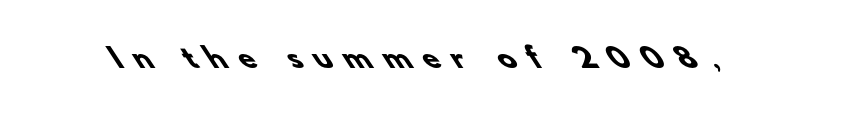
Q: Is the text bold? A: Yes.
Q: Is the text underlined? A: No.
Q: Is the spacing between letters normal or unusually wide? A: Unusually wide.
